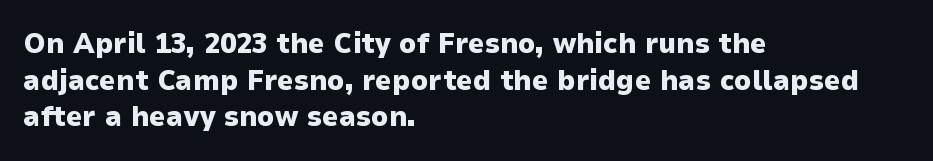
The image shows 29 px heavy sans-serif type, upright; set left-aligned, normal line spacing (1.26x), normal letter spacing, not underlined; low stroke contrast and a medium x-height.
